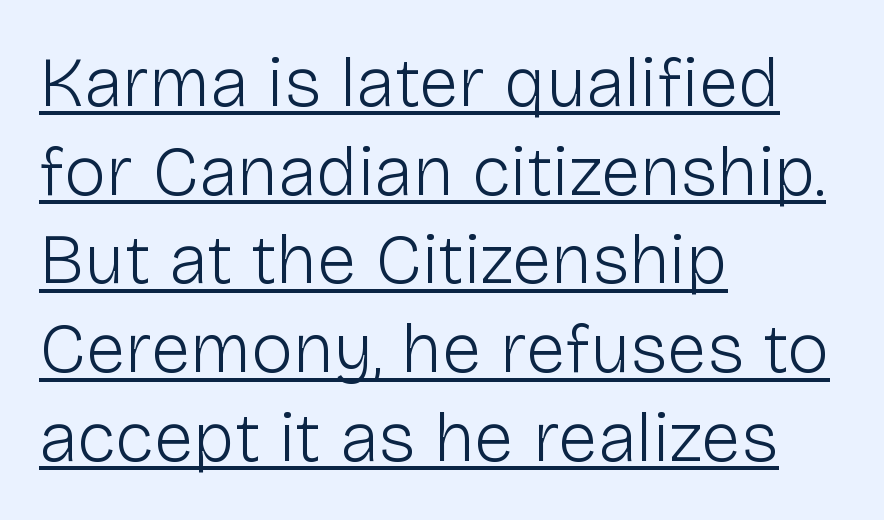
The typesetter chose a ragged-right arrangement here. Spacing between characters is what you'd get straight out of the box. You can tell it's not italic because the verticals are truly vertical. Each line of the rendering has a horizontal stroke beneath the glyphs.
